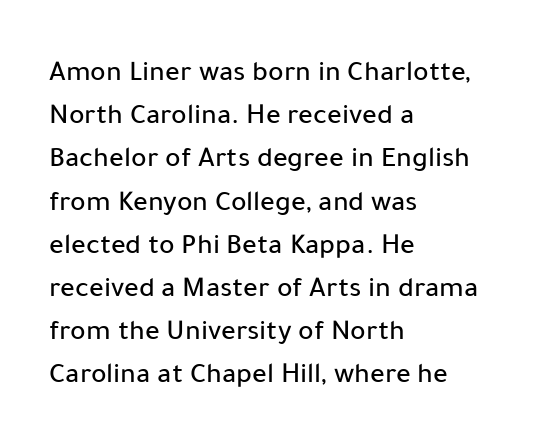
The text was rendered using a sans face with plain stroke endings. Every row of glyphs begins at an identical x-position on the left. Tracking here is standard; glyphs follow each other at the usual distance. Style check: upright.
